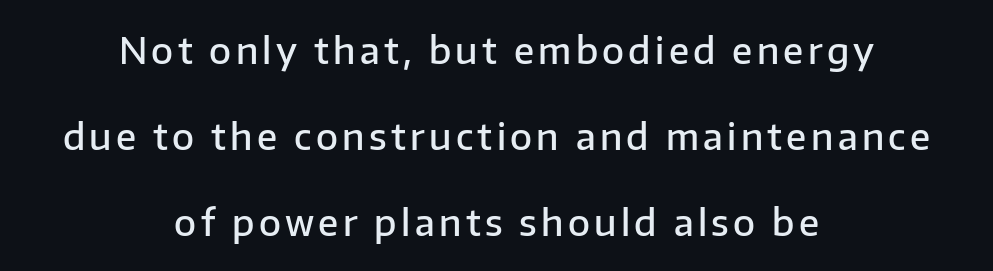
Q: Is the text bold? A: Semi-bold.
Q: Is the text italic (slanted)? A: No, it is upright.
Q: Is the typeface a serif or a sans-serif typeface? A: Sans-serif.
Q: Is the text underlined? A: No.
Q: How is the paragraph aligned? A: Centered.
Q: Is the spacing between lines tight, normal or loose? A: Loose.
Q: Width (condensed, normal, or wide)? A: Normal.
Q: Stroke contrast? A: Low.
Q: x-height? A: Medium.
Q: Monospaced? A: No.
